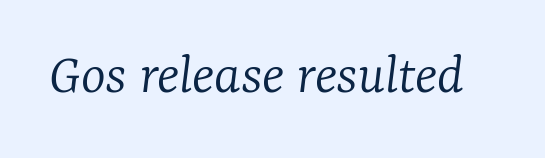
The image shows 59 px light serif type, italic (leaning right); set normal letter spacing, not underlined; low stroke contrast and a medium x-height.
